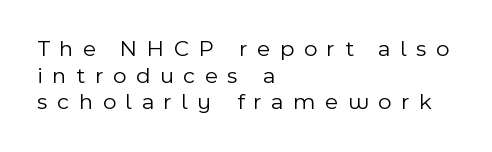
Each line starts at the same left margin while the right side varies. Someone cranked the tracking dial way up on this one. Style check: upright. Compared with a typical body face, this is equally light or lighter still. This rendering features lettering with no underline.
